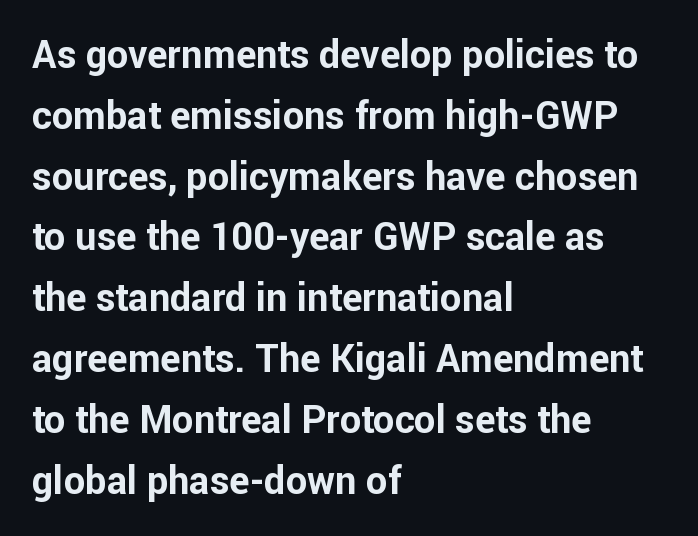
The string is rendered with underlining switched off. These lines are rendered in a variable-pitch font. Reading down the block, your eye returns to a fixed left position each line. In terms of letterspacing, this is plain default setting.
